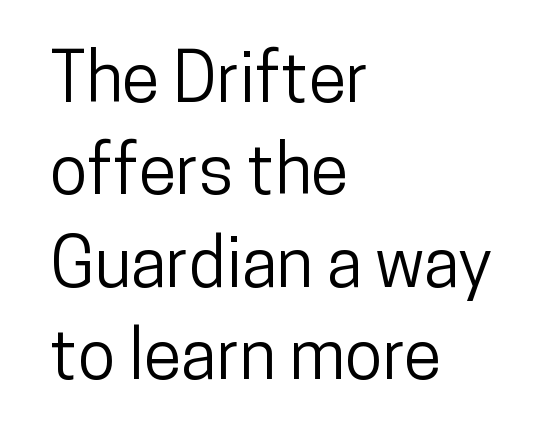
Glance below the letters and you will spot only blank space. Regular leading. A typesetter would call this proportional, since set widths differ per character. The letters sit at their default tracking, neither squeezed nor spread.
